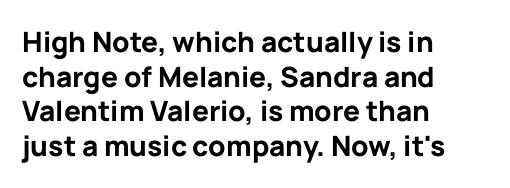
The image shows 28 px bold sans-serif type, upright; set left-aligned, line spacing 1.24x, normal letter spacing, not underlined; low stroke contrast and a medium x-height.
